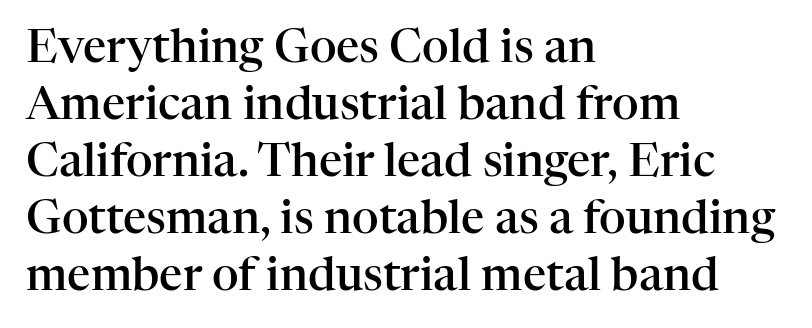
{"serif": "yes", "italic": "no", "bold": "semi", "weight": "semibold", "width": "normal", "stroke_contrast": "high", "x_height": "medium", "monospaced": "no", "underline": "no", "align": "left", "line_spacing_ratio": 1.24, "letter_spacing": "normal", "letter_spacing_em": 0.0, "glyph_px": 46}
